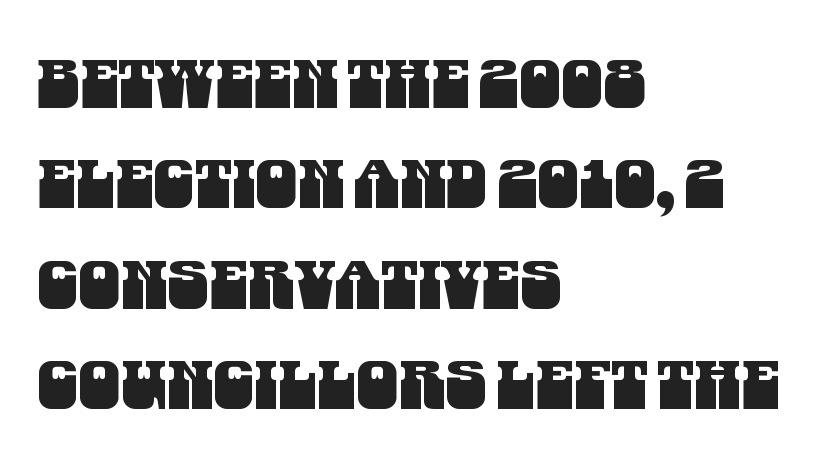
The image shows 67 px condensed sans-serif type; set left-aligned, normal line spacing (1.5x), normal letter spacing, not underlined; medium stroke contrast and a large x-height.
